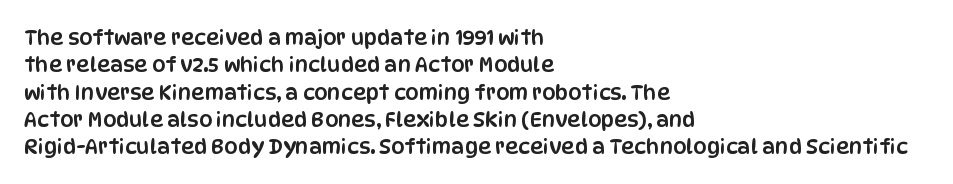
You could call the tracking neutral — neither tight nor loose. Honestly, there is no underline to notice here at all. This is roman type, the default non-slanted kind. Compared with a centered layout, this one pins lines to the left instead. Interline gaps are of average width in this sample.
